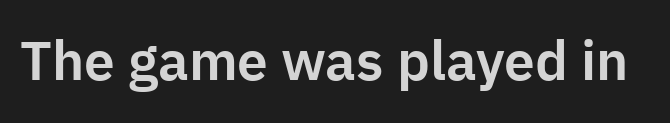
Q: Is the text italic (slanted)? A: No, it is upright.
Q: Is the typeface a serif or a sans-serif typeface? A: Sans-serif.
Q: Is the text underlined? A: No.
Q: Is the spacing between letters normal or unusually wide? A: Normal.
Q: Width (condensed, normal, or wide)? A: Normal.
Q: Stroke contrast? A: Low.
Q: x-height? A: Medium.
Q: Monospaced? A: No.
